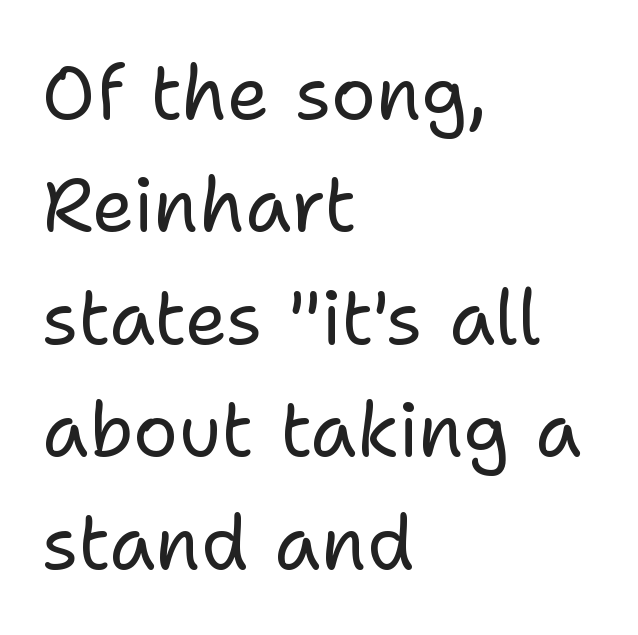
{"serif": "no", "italic": "no", "bold": "no", "weight": "regular", "width": "normal", "stroke_contrast": "low", "x_height": "medium", "monospaced": "no", "underline": "no", "align": "left", "line_spacing": "normal", "line_spacing_ratio": 1.5, "letter_spacing": "normal", "letter_spacing_em": 0.0, "glyph_px": 75}
